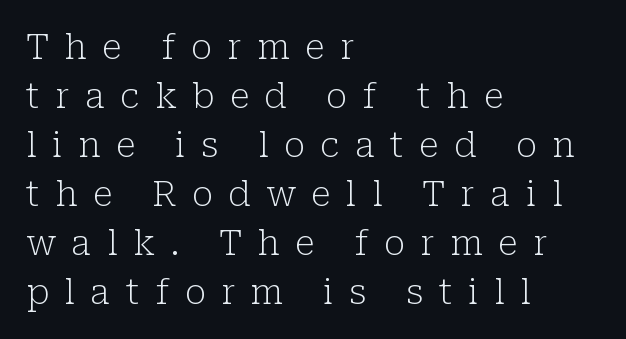
In terms of letterform style, serifs are clearly present. Weight: not bold — regular or lighter. Is there much room between lines? A standard amount, neither cramped nor airy. Clear beneath every line of the passage. The setting favours the left margin, as ordinary paragraphs usually do.
